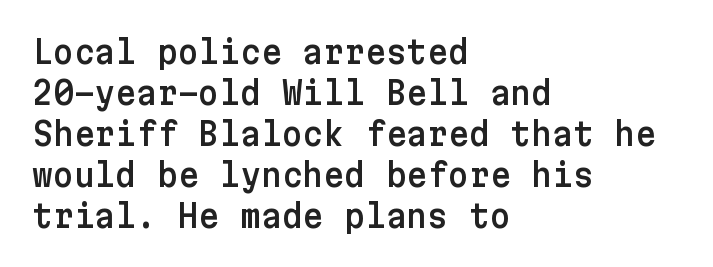
The image shows 32 px sans-serif type, upright; set left-aligned, normal line spacing (1.28x), normal letter spacing, not underlined; low stroke contrast and a medium x-height.
